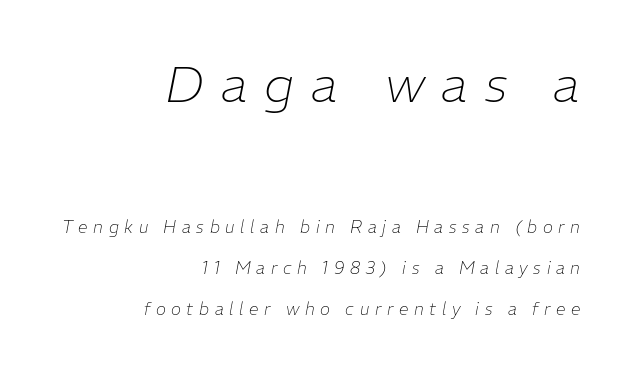
Would a proofreader flag this as italicized? Yes. Notice how the passage keeps a crisp vertical edge on the right only. Think of a printed novel: that variable character pitch is what you see here. The rendering inserts visible extra space after every character.
